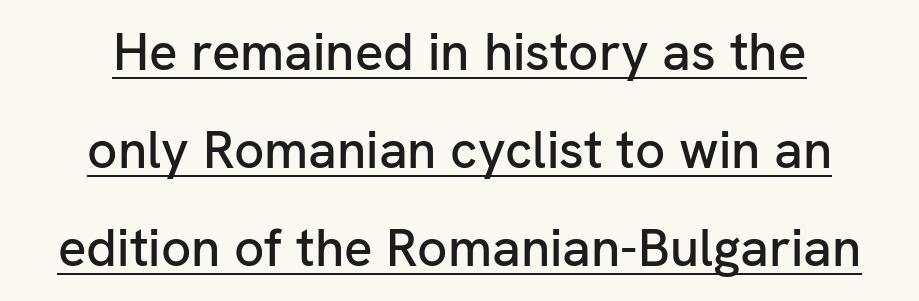
The image shows 53 px sans-serif type, upright; set centered, line spacing 1.85x, normal letter spacing, underlined; low stroke contrast and a medium x-height.
